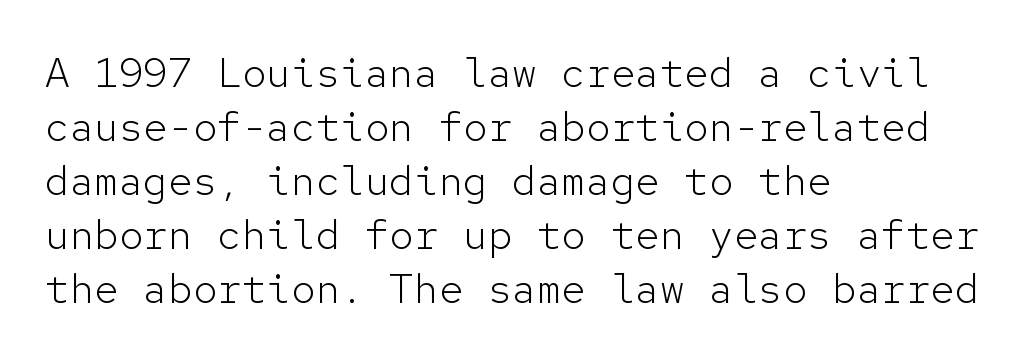
{"serif": "no", "italic": "no", "bold": "no", "weight": "light", "width": "normal", "stroke_contrast": "low", "x_height": "medium", "monospaced": "yes", "underline": "no", "align": "left", "line_spacing": "normal", "line_spacing_ratio": 1.32, "letter_spacing": "normal", "letter_spacing_em": 0.0, "glyph_px": 41}
